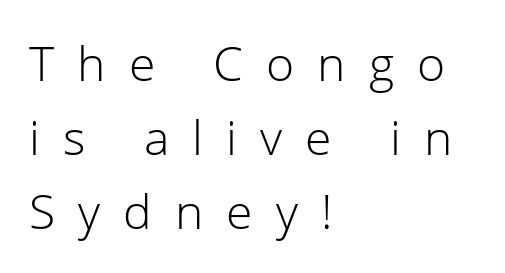
Unbolded letterforms with no extra heft. The axis of the letterforms is exactly vertical. These lines are rendered in a variable-pitch font. Display-style spreading of the glyphs; the letterfit is very open. Summary of vertical rhythm: regular, with standard interline spacing. Quick note: underline off.
